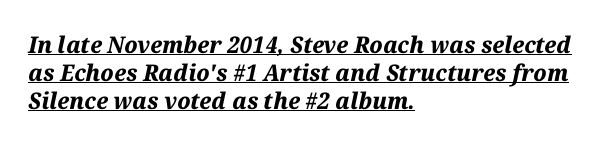
The rendering uses the underline text-decoration. Standard letterfit; no display-style spreading of the glyphs. Alignment: flush left. Designer's note — italics engaged.
